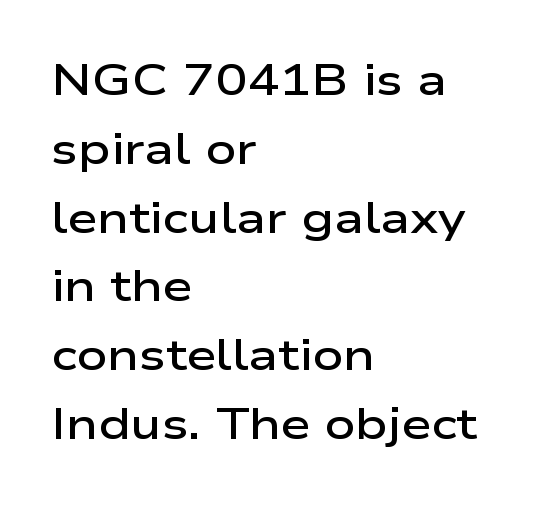
The image shows 43 px semibold, wide sans-serif type, upright; set left-aligned, normal line spacing (1.6x), normal letter spacing, not underlined; low stroke contrast and a medium x-height.
